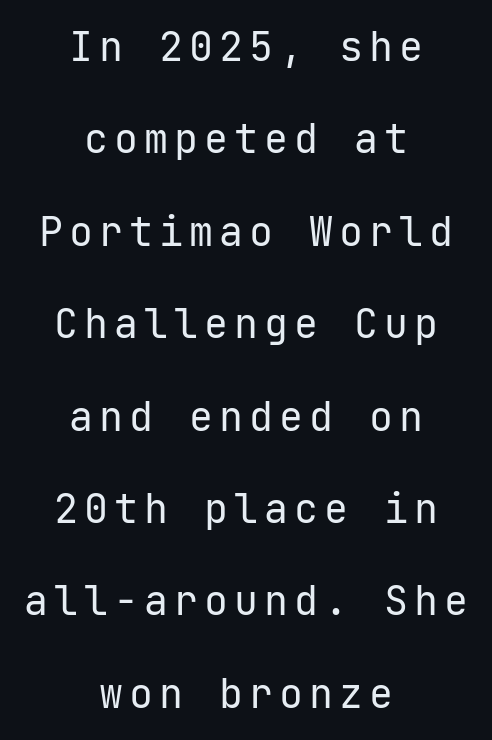
The image shows 40 px regular-weight sans-serif type, upright; set centered, loose line spacing (2.31x), not underlined; low stroke contrast and a medium x-height.
